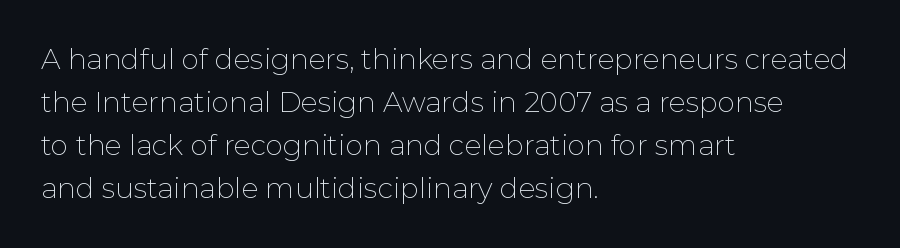
The image shows 28 px thin sans-serif type, upright; set left-aligned, normal line spacing (1.54x), normal letter spacing, not underlined; low stroke contrast and a medium x-height.
